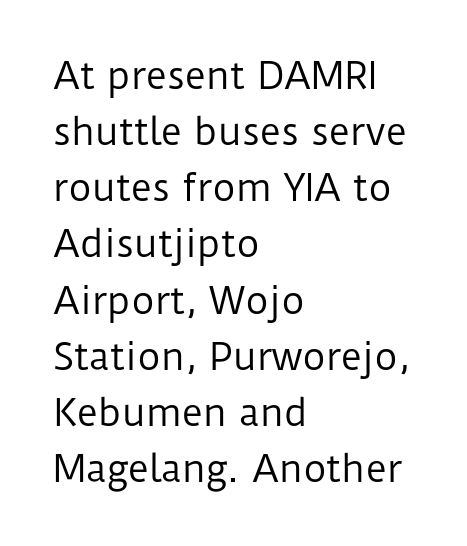
{"serif": "no", "italic": "no", "bold": "no", "weight": "regular", "width": "normal", "stroke_contrast": "low", "x_height": "medium", "monospaced": "no", "underline": "no", "align": "left", "line_spacing": "normal", "line_spacing_ratio": 1.56, "letter_spacing": "normal", "letter_spacing_em": 0.0, "glyph_px": 36}
